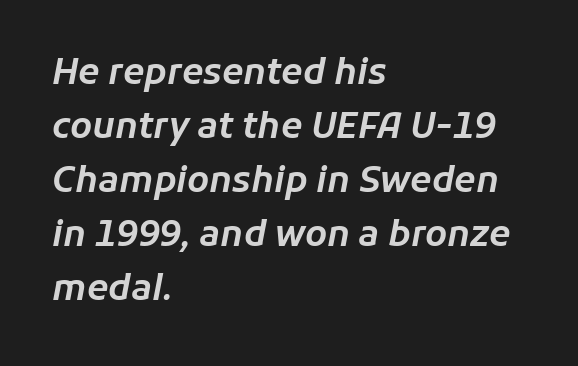
Typeset ragged right — the left edge is the straight one. Each letter keeps its own natural width here, so spacing adapts to shape. Regular leading. No extra tracking has been applied to these lines. Italic: yes, the glyphs are oblique.
